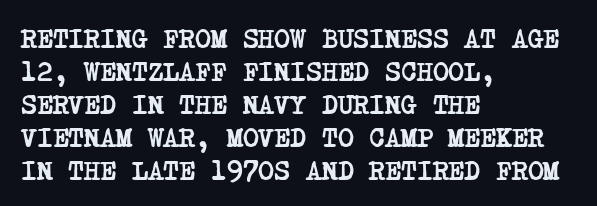
The image shows 27 px bold type; set left-aligned, line spacing 1.22x, normal letter spacing, not underlined.
